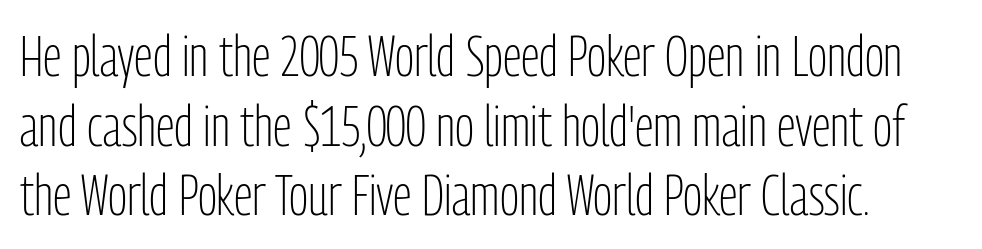
Each letter keeps its own natural width here, so spacing adapts to shape. Type style note: lacks serifs. Underline: absent. Ordinary non-slanted type is in use.
